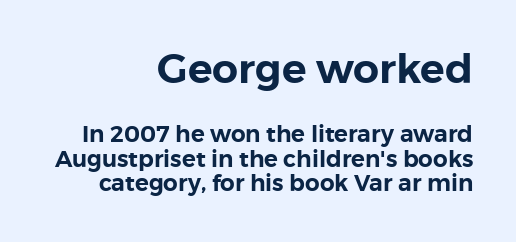
Classification — sans serif. Between one letter and the next there's only the usual sliver of space. Interline gaps are noticeably narrow in this sample. The ragged edge is on the left, which tells us the setting is flush right.
